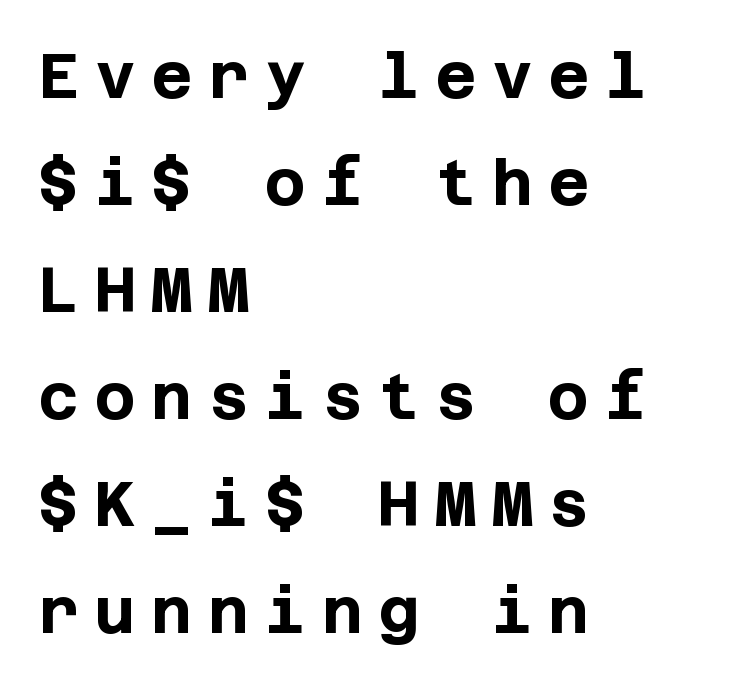
The image shows 63 px bold sans-serif type, upright; set left-aligned, normal line spacing (1.7x), unusually wide letter spacing (+0.25 em), not underlined; low stroke contrast and a large x-height.
